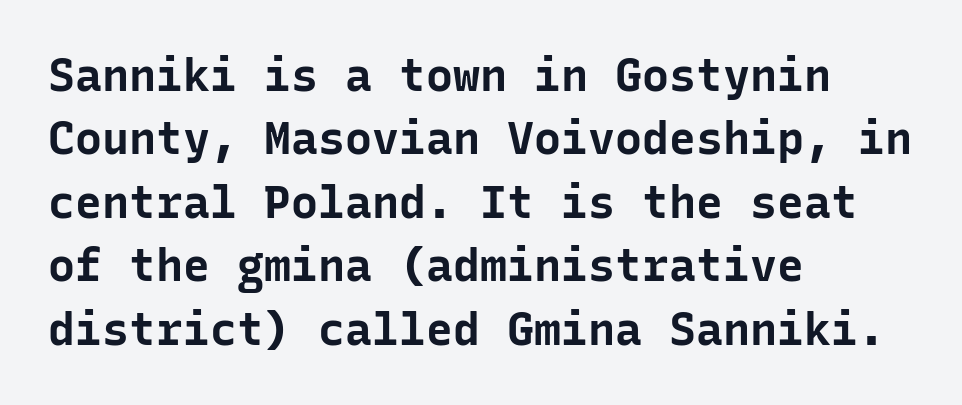
{"serif": "no", "italic": "no", "bold": "yes", "weight": "bold", "width": "normal", "stroke_contrast": "low", "x_height": "medium", "monospaced": "yes", "underline": "no", "align": "left", "line_spacing": "normal", "line_spacing_ratio": 1.41, "letter_spacing": "normal", "letter_spacing_em": 0.0, "glyph_px": 45}
